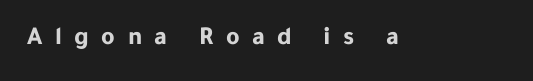
Q: Is the text bold? A: Yes.
Q: Is the text italic (slanted)? A: No, it is upright.
Q: Is the text underlined? A: No.
Q: Is the spacing between letters normal or unusually wide? A: Unusually wide.
